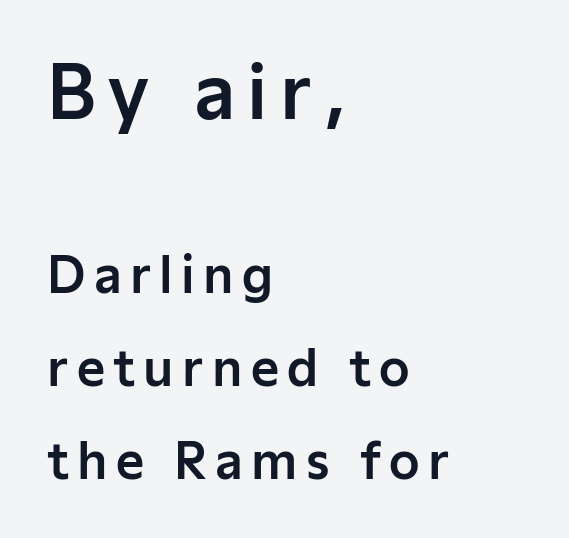
The image shows 73 px sans-serif type, upright; set left-aligned, loose line spacing (1.9x), not underlined; the first (top) block is 1.49x larger; low stroke contrast and a medium x-height.
